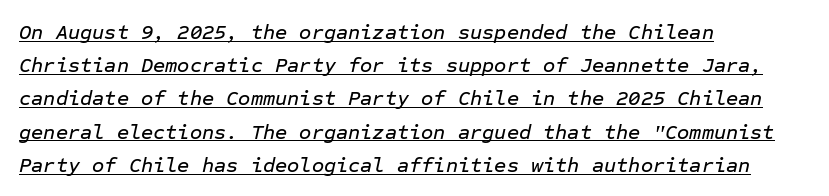
Inter-character spacing is left at the font's built-in metrics. Italic? Definitely — the glyphs are oblique. Evenly set lines give the paragraph a standard silhouette. A typographer would call this underscored text.
